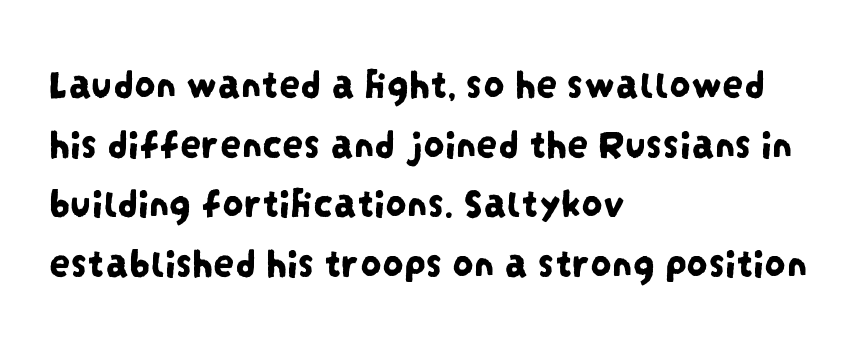
Q: Is the typeface a serif or a sans-serif typeface? A: Sans-serif.
Q: Is the text underlined? A: No.
Q: How is the paragraph aligned? A: Left-aligned.
Q: Is the spacing between letters normal or unusually wide? A: Normal.
Q: Is the spacing between lines tight, normal or loose? A: Normal.
Q: Width (condensed, normal, or wide)? A: Condensed.
Q: Stroke contrast? A: Low.
Q: x-height? A: Large.
Q: Monospaced? A: No.
